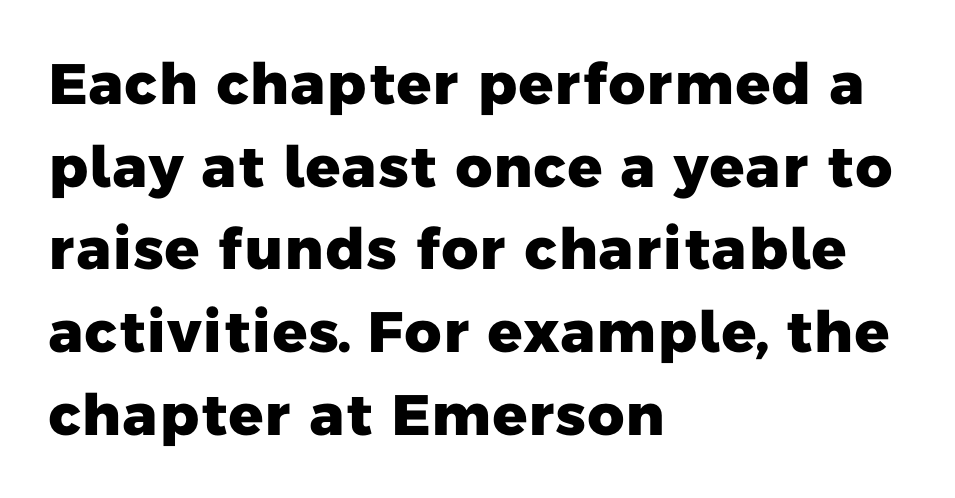
The image shows 57 px heavy sans-serif type; set left-aligned, normal line spacing (1.45x), normal letter spacing, not underlined; low stroke contrast and a medium x-height.
